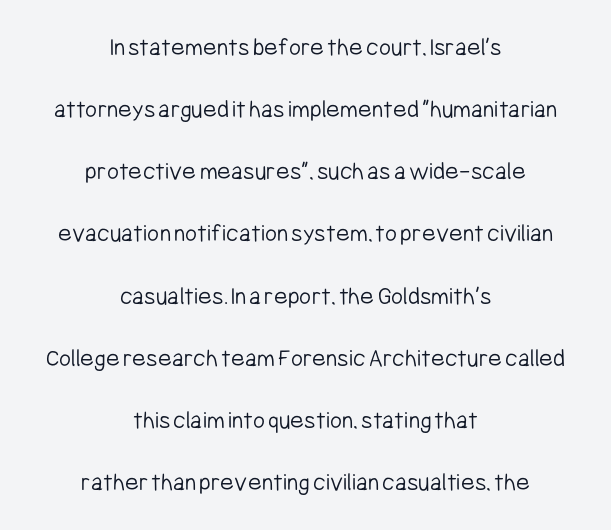
Q: Is the text bold? A: No.
Q: Is the text italic (slanted)? A: No, it is upright.
Q: Is the text underlined? A: No.
Q: How is the paragraph aligned? A: Centered.
Q: Is the spacing between letters normal or unusually wide? A: Normal.
Q: Is the spacing between lines tight, normal or loose? A: Loose.
